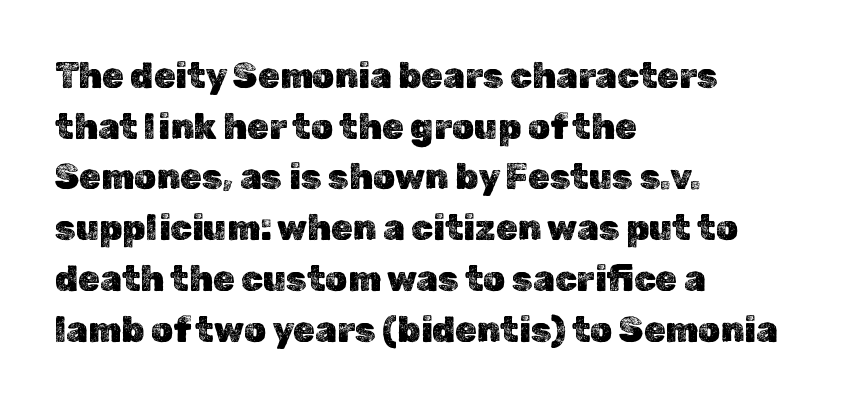
{"italic": "no", "width": "normal", "x_height": "medium", "monospaced": "no", "underline": "no", "align": "left", "line_spacing": "normal", "line_spacing_ratio": 1.45, "letter_spacing": "normal", "letter_spacing_em": 0.0, "glyph_px": 35}
